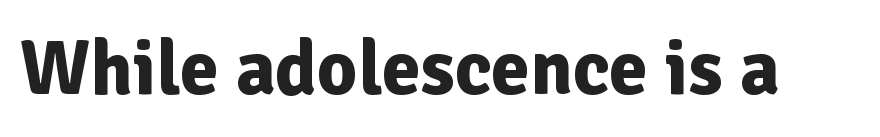
If you drew a line through each stem, it would be perfectly vertical. The line texture is even and compact thanks to regular tracking. Every letter is thick-stroked: bold, no question. Classification — sans serif.
